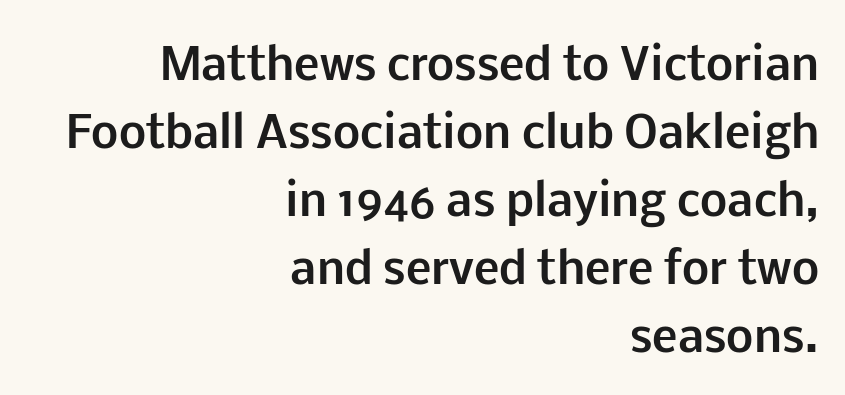
Q: Is the text bold? A: Yes.
Q: Is the text italic (slanted)? A: No, it is upright.
Q: Is the typeface a serif or a sans-serif typeface? A: Sans-serif.
Q: Is the text underlined? A: No.
Q: How is the paragraph aligned? A: Right-aligned.
Q: Is the spacing between letters normal or unusually wide? A: Normal.
Q: Is the spacing between lines tight, normal or loose? A: Normal.
Q: Width (condensed, normal, or wide)? A: Normal.
Q: Stroke contrast? A: Low.
Q: x-height? A: Medium.
Q: Monospaced? A: No.
